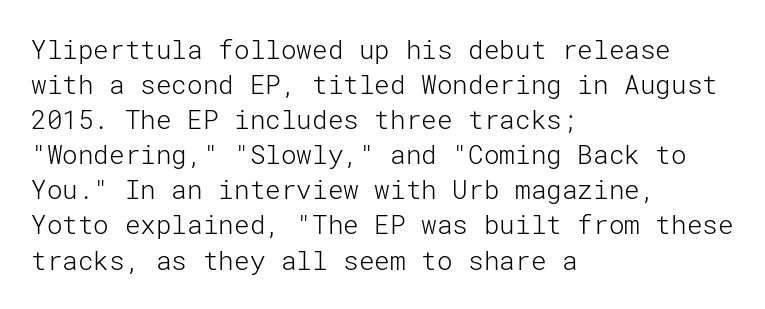
Q: Is the text bold? A: No.
Q: Is the text italic (slanted)? A: No, it is upright.
Q: Is the text underlined? A: No.
Q: How is the paragraph aligned? A: Left-aligned.
Q: Is the spacing between letters normal or unusually wide? A: Normal.
Q: Is the spacing between lines tight, normal or loose? A: Normal.
